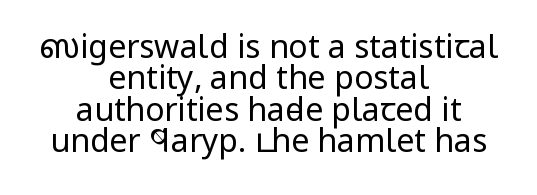
{"serif": "no", "italic": "no", "bold": "no", "weight": "regular", "width": "condensed", "stroke_contrast": "low", "x_height": "large", "monospaced": "no", "underline": "no", "align": "center", "line_spacing": "tight", "line_spacing_ratio": 0.98, "letter_spacing": "normal", "letter_spacing_em": 0.0, "glyph_px": 32}
